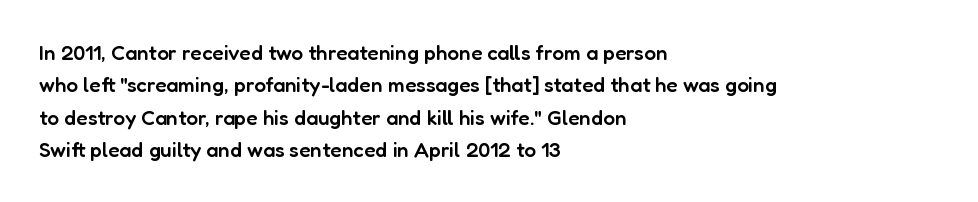
Italic? Not at all — the glyphs are vertical. Visually the block forms a straight wall on the left and a jagged coastline on the right. The horizontal fit of the characters is conventional and even. No word sits above an underline.
